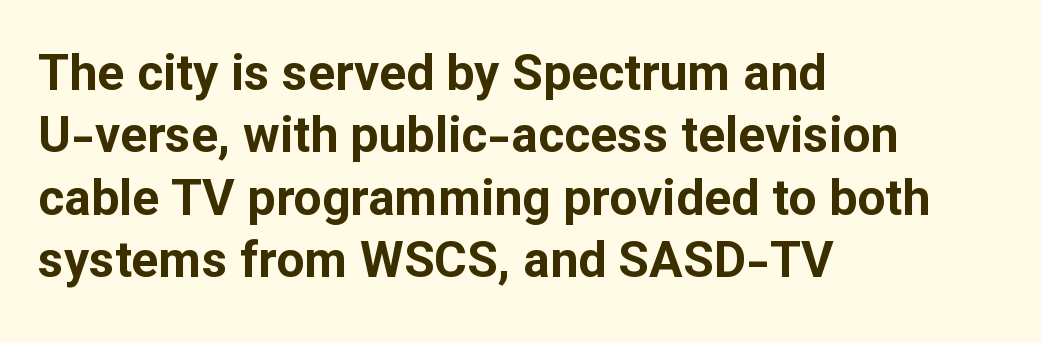
Q: Is the text bold? A: Yes.
Q: Is the text italic (slanted)? A: No, it is upright.
Q: Is the typeface a serif or a sans-serif typeface? A: Sans-serif.
Q: Is the text underlined? A: No.
Q: How is the paragraph aligned? A: Left-aligned.
Q: Is the spacing between letters normal or unusually wide? A: Normal.
Q: Is the spacing between lines tight, normal or loose? A: Normal.
Q: Width (condensed, normal, or wide)? A: Normal.
Q: Stroke contrast? A: Low.
Q: x-height? A: Medium.
Q: Monospaced? A: No.
